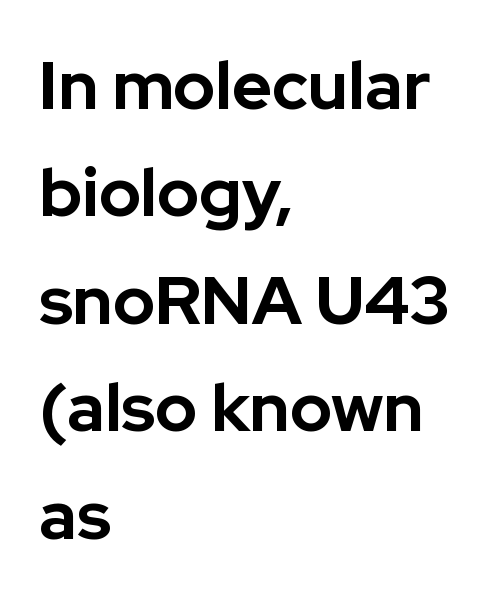
Q: Is the text bold? A: Yes.
Q: Is the text italic (slanted)? A: No, it is upright.
Q: Is the typeface a serif or a sans-serif typeface? A: Sans-serif.
Q: Is the text underlined? A: No.
Q: How is the paragraph aligned? A: Left-aligned.
Q: Is the spacing between letters normal or unusually wide? A: Normal.
Q: Is the spacing between lines tight, normal or loose? A: Normal.
Q: Width (condensed, normal, or wide)? A: Normal.
Q: Stroke contrast? A: Low.
Q: x-height? A: Medium.
Q: Monospaced? A: No.
